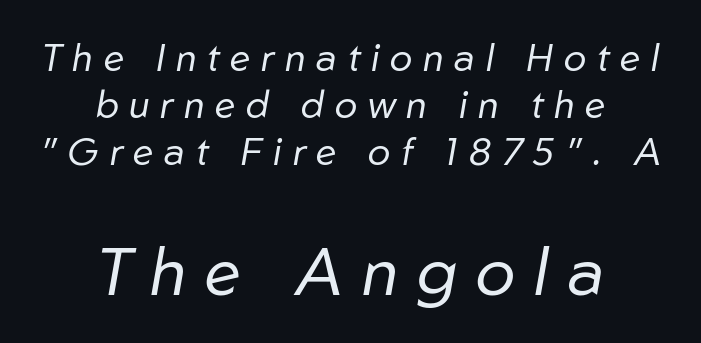
The image shows 67 px regular-weight type, italic (leaning right); set centered, line spacing 1.24x, unusually wide letter spacing (+0.28 em), not underlined; the second (bottom) block is 1.76x larger; low stroke contrast and a medium x-height.
